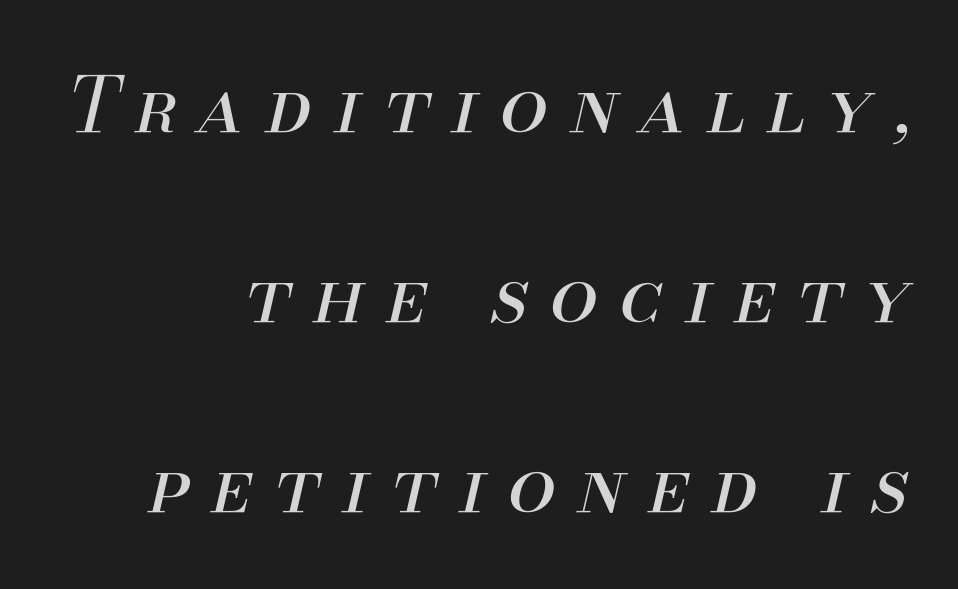
Q: Is the text bold? A: No.
Q: Is the text italic (slanted)? A: Yes, it leans right by about 13 degrees.
Q: Is the text underlined? A: No.
Q: How is the paragraph aligned? A: Right-aligned.
Q: Is the spacing between letters normal or unusually wide? A: Unusually wide.
Q: Is the spacing between lines tight, normal or loose? A: Loose.
Q: Width (condensed, normal, or wide)? A: Normal.
Q: Stroke contrast? A: Medium.
Q: x-height? A: Small.
Q: Monospaced? A: No.
